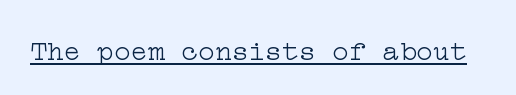
You could call the tracking neutral — neither tight nor loose. The type sits square on the baseline with zero lean. Emphasis is given by a line drawn under the lettering. Stroke terminals: seriffed. The typesetting does not lean heavy: it is not bold.
